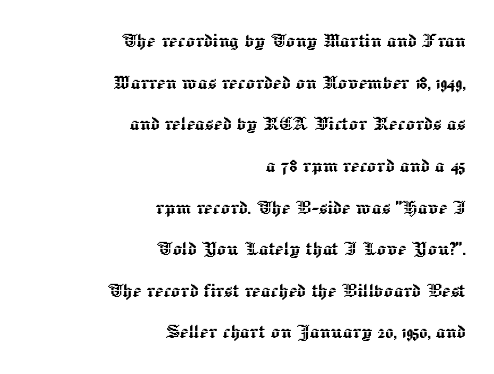
{"italic": "no", "underline": "no", "align": "right", "line_spacing_ratio": 1.81, "letter_spacing": "normal", "letter_spacing_em": 0.0, "glyph_px": 23}
